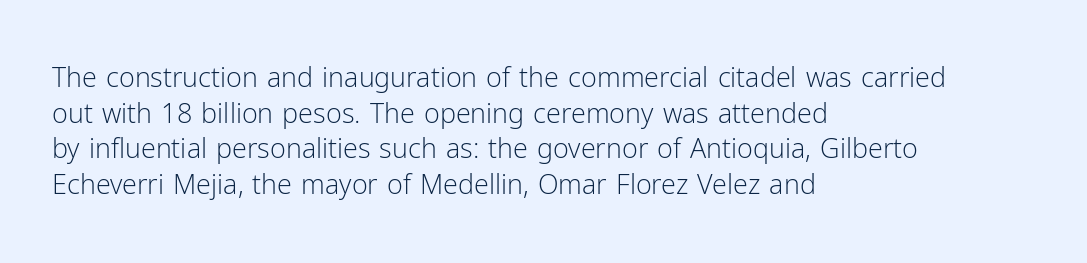
Notice how descenders clear the ascenders below comfortably — that's standard leading. Rule under the text: the space is simply empty. This rendering uses left alignment, leaving the right contour irregular. The type sits square on the baseline with zero lean. The font sits on the lighter half of the weight spectrum, regular included. The gaps between neighbouring characters are ordinary and unremarkable.
